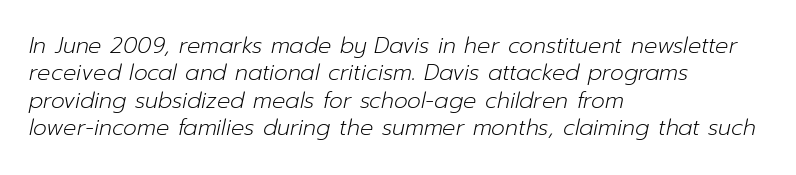
Honestly, the letter spacing is just normal — you wouldn't notice it. Caption: multi-line text, flush left, ragged right. Nobody drew a line under any word here. Successive baselines arrive at the customary interval.
